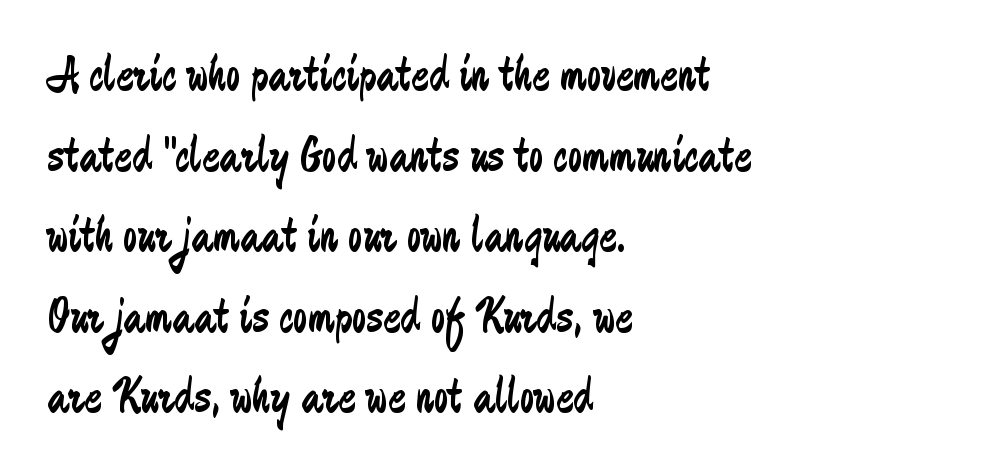
The letters look calm and open, with moderate or lighter stems. The lines in this sample share a left origin and differ only in where they stop. Rows of type keep a routine distance in the vertical direction. A sans-serif font was chosen for this passage.
